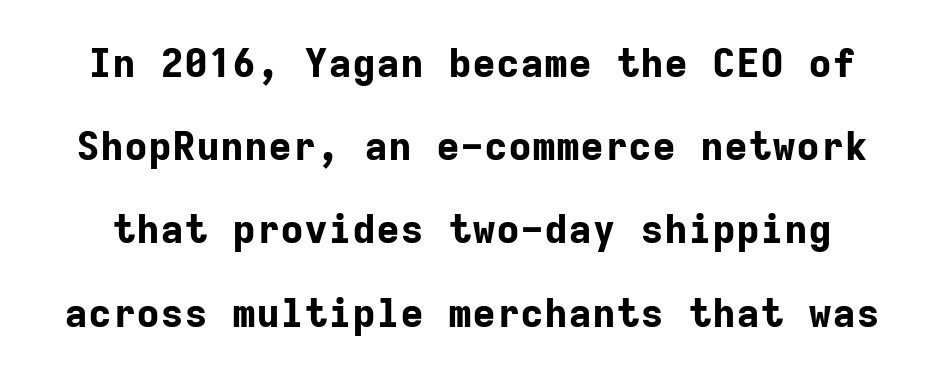
One glance says open: line gaps are wider than usual. Examine the stroke ends and you'll find no serifs. The font is running at its bold setting. Standard letterfit; no display-style spreading of the glyphs. Unlike italic type, these characters show no tilt at all.
